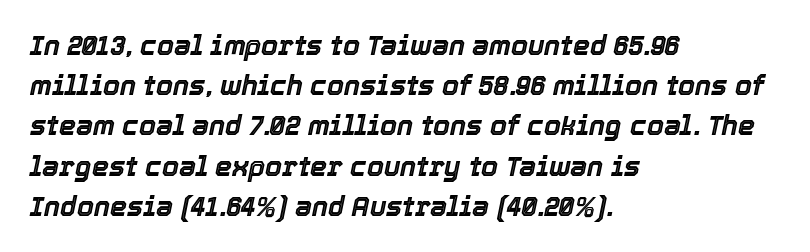
{"italic": "yes", "lean": "right", "slant_degrees": 12, "underline": "no", "align": "left", "line_spacing": "normal", "line_spacing_ratio": 1.49, "letter_spacing": "normal", "letter_spacing_em": 0.0, "glyph_px": 27}
